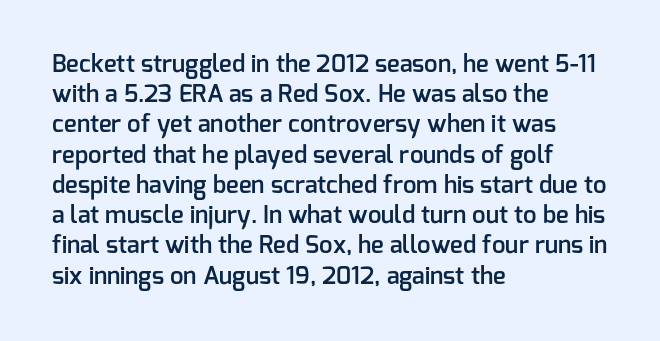
{"italic": "no", "bold": "semi", "underline": "no", "align": "left", "line_spacing": "normal", "line_spacing_ratio": 1.26, "letter_spacing": "normal", "letter_spacing_em": 0.0, "glyph_px": 24}
